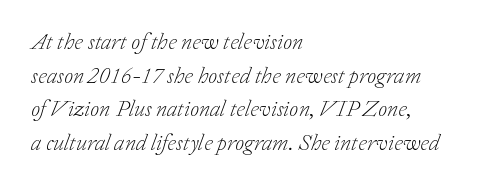
{"italic": "yes", "lean": "right", "slant_degrees": 20, "bold": "no", "underline": "no", "align": "left", "line_spacing": "normal", "line_spacing_ratio": 1.46, "letter_spacing": "normal", "letter_spacing_em": 0.0, "glyph_px": 23}
